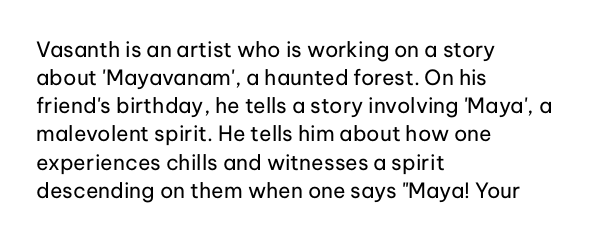
Visually the block forms a straight wall on the left and a jagged coastline on the right. Style check: upright. Bold? No — there's no thickening of the strokes. Notice how descenders clear the ascenders below comfortably — that's standard leading. Each word holds together tightly as a unit, with standard inter-letter gaps.
